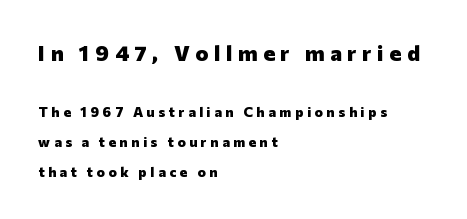
The image shows 22 px bold type, upright; set left-aligned, loose line spacing (2.13x), unusually wide letter spacing (+0.26 em), not underlined; the first (top) block is 1.57x larger.
